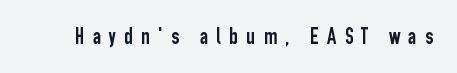
The image shows 23 px text type, upright; set unusually wide letter spacing (+0.36 em), not underlined.
